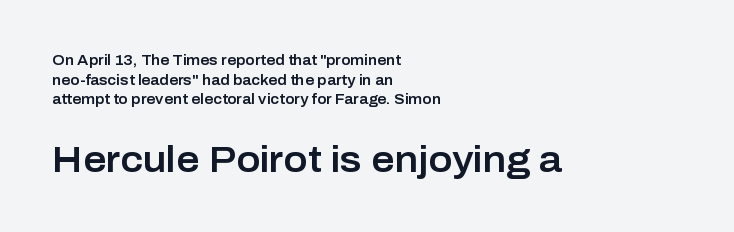
The image shows 36 px sans-serif type, upright; set left-aligned, normal line spacing (1.4x), normal letter spacing, not underlined; the second (bottom) block is 2.57x larger; low stroke contrast and a medium x-height.
